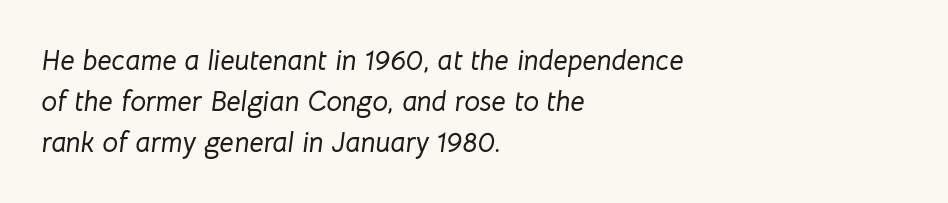
{"italic": "yes", "lean": "right", "slant_degrees": 8, "width": "normal", "stroke_contrast": "low", "x_height": "medium", "monospaced": "no", "underline": "no", "align": "left", "line_spacing": "normal", "line_spacing_ratio": 1.46, "letter_spacing": "normal", "letter_spacing_em": 0.0, "glyph_px": 28}
